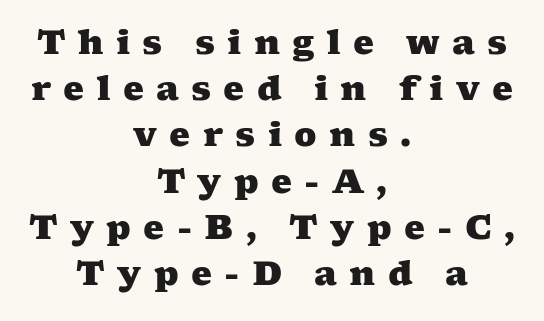
There is plenty of visible air inserted between adjacent glyphs. Varying glyph widths throughout — classic text-font behaviour. Font category for this specimen: serif. What weight is shown? A full bold with thick strokes.
